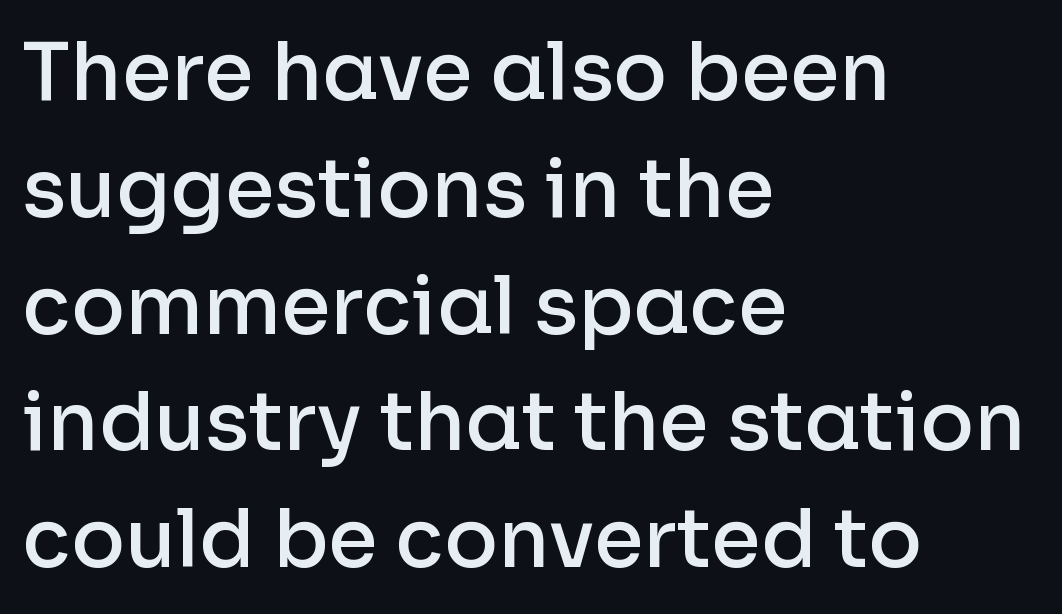
Honestly, there is no underline to notice here at all. Honestly, the row spacing looks completely unremarkable. You could not count columns in this text — the font is proportionally spaced. Notice how the passage keeps a crisp vertical edge on the left only. Observe the absence of serifs on each vertical stroke in this sample.
